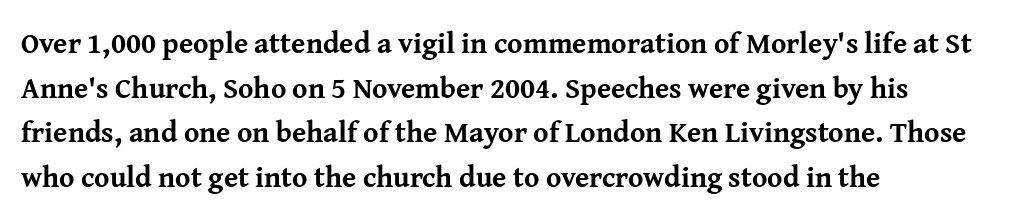
The image shows 29 px bold serif type, upright; set left-aligned, normal line spacing (1.54x), normal letter spacing, not underlined; medium stroke contrast and a medium x-height.
